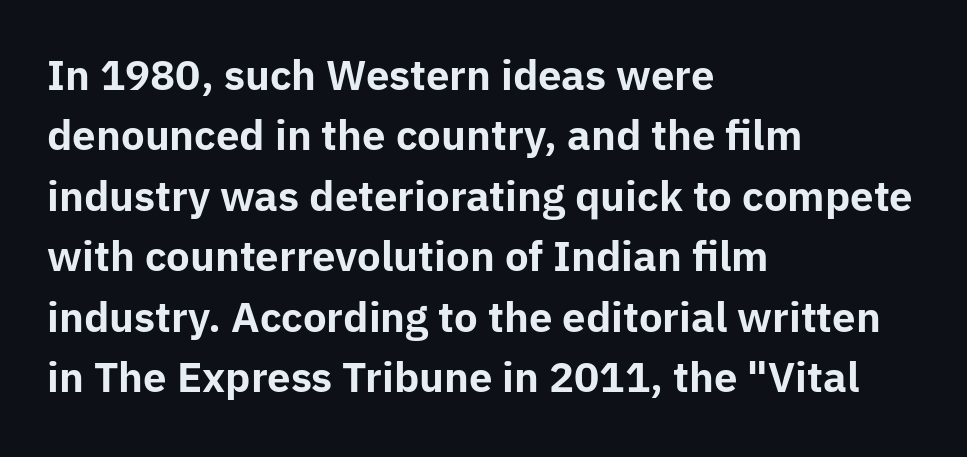
Q: Is the text bold? A: Yes.
Q: Is the text italic (slanted)? A: No, it is upright.
Q: Is the typeface a serif or a sans-serif typeface? A: Sans-serif.
Q: Is the text underlined? A: No.
Q: How is the paragraph aligned? A: Left-aligned.
Q: Is the spacing between letters normal or unusually wide? A: Normal.
Q: Is the spacing between lines tight, normal or loose? A: Normal.
Q: Width (condensed, normal, or wide)? A: Normal.
Q: Stroke contrast? A: Low.
Q: x-height? A: Medium.
Q: Monospaced? A: No.
